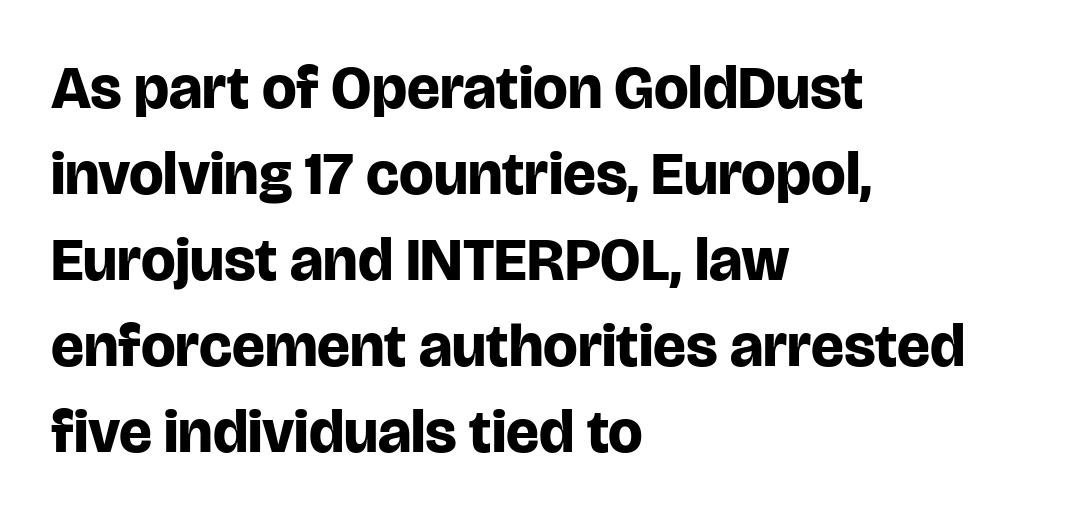
Interline gaps are of average width in this sample. Serif or sans? Sans — the stroke terminals are bare. Spacing verdict: proportional, widths tailored to each character. Quick note: not italic, upright. Heft: maximum for text — a bold. Characters follow at the spacing the type designer built in.
